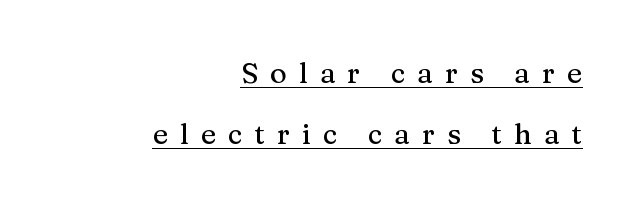
This rendering uses right alignment, leaving the left contour irregular. The letters stand straight up with perfectly vertical stems. Someone cranked the tracking dial way up on this one. A baseline rule has been typeset under these characters. The text was rendered using a seriffed face with decorative stroke endings. Looks like regular typesetting: each glyph gets only the width it needs.
